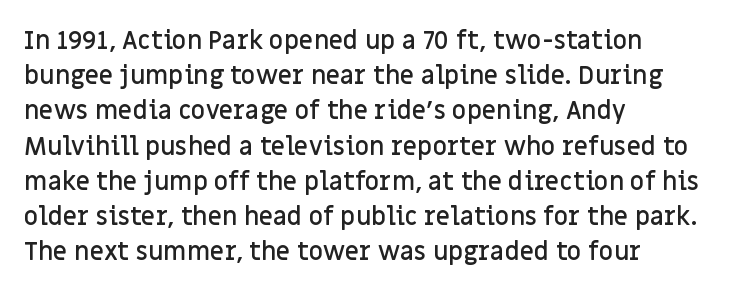
Heft: intermediate — a semibold. No word sits above an underline. Successive baselines arrive at the customary interval. Inter-character spacing is left at the font's built-in metrics. Reading down the block, your eye returns to a fixed left position each line. Italic? Not at all — the glyphs are vertical.
